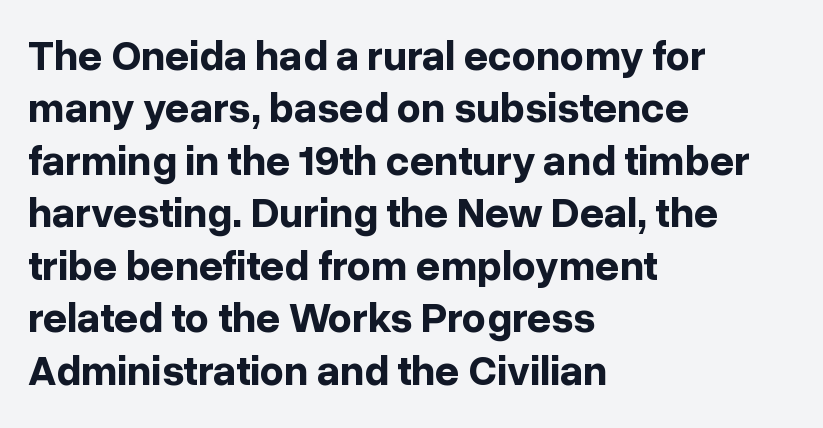
The passage shown has conventional tracking throughout. Posture: upright roman. In terms of letterform style, serifs are entirely absent. Notice how thick the strokes are: this is what a full bold looks like. Decoration check: the copy has no underline.
